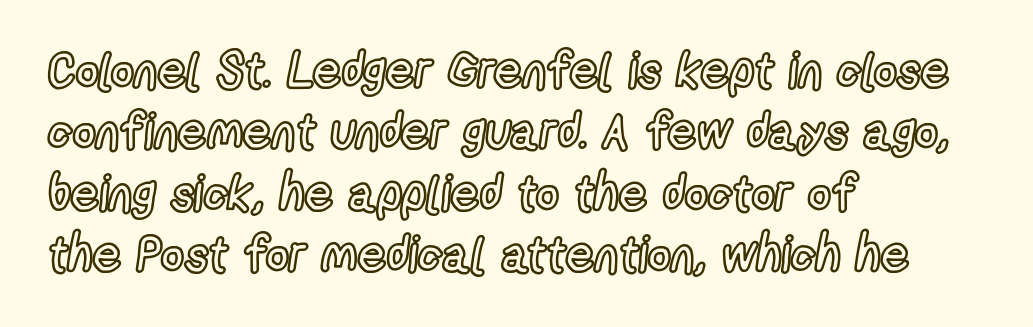
{"width": "condensed", "x_height": "medium", "monospaced": "no", "underline": "no", "align": "left", "line_spacing_ratio": 1.23, "letter_spacing": "normal", "letter_spacing_em": 0.0, "glyph_px": 50}
